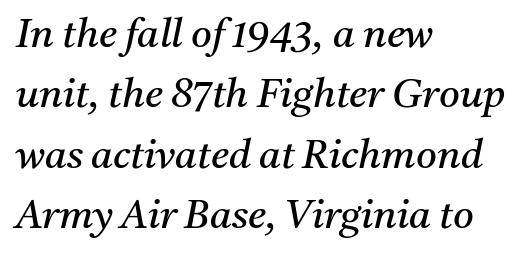
The image shows 40 px regular-weight serif type, italic (leaning right); set left-aligned, normal line spacing (1.51x), normal letter spacing, not underlined; medium stroke contrast and a medium x-height.
